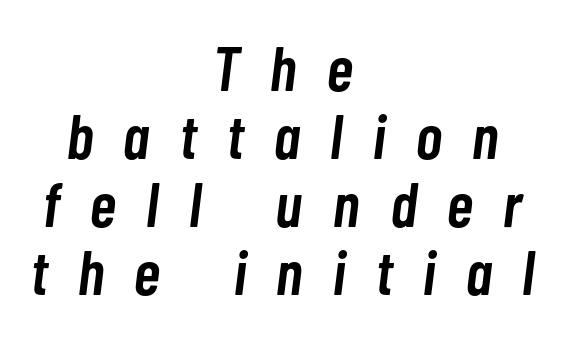
The image shows 63 px semibold, condensed type, italic (leaning right); set centered, tight line spacing (1.08x), unusually wide letter spacing (+0.49 em), not underlined; low stroke contrast and a medium x-height.
